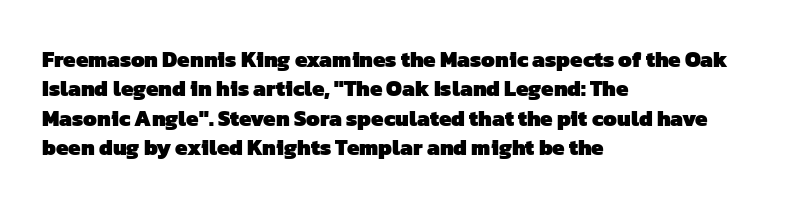
Regarding leading, the lines here are spaced in the standard way. One-word summary of the alignment: left. Honestly, the letter spacing is just normal — you wouldn't notice it. Clear beneath every line of the passage.
